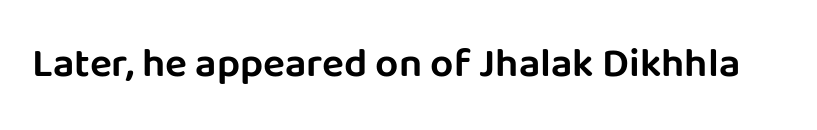
{"serif": "no", "italic": "no", "width": "normal", "stroke_contrast": "low", "x_height": "large", "monospaced": "no", "underline": "no", "letter_spacing": "normal", "letter_spacing_em": 0.0, "glyph_px": 41}
